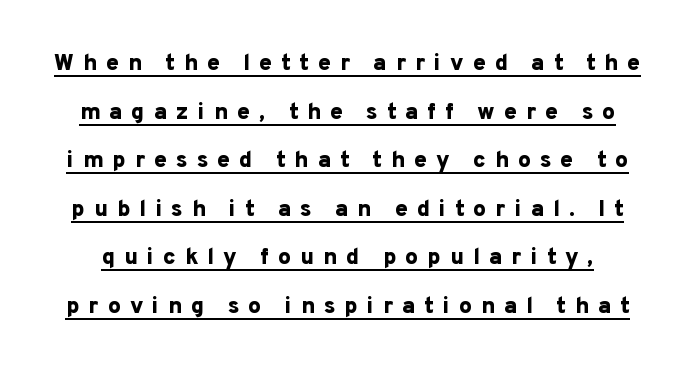
The image shows 23 px bold type, upright; set loose line spacing (2.11x), unusually wide letter spacing (+0.39 em), underlined.
